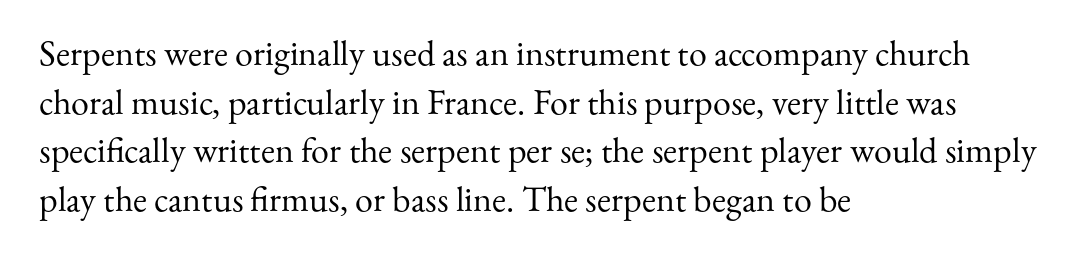
The image shows 36 px regular-weight serif type, upright; set left-aligned, normal line spacing (1.35x), normal letter spacing, not underlined; medium stroke contrast and a small x-height.
